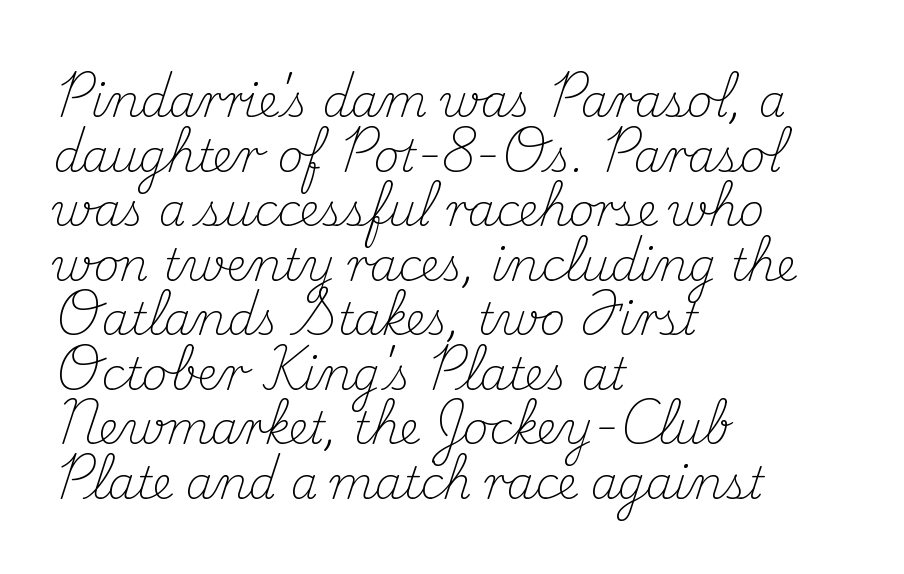
{"serif": "yes", "bold": "no", "weight": "light", "width": "normal", "stroke_contrast": "medium", "x_height": "small", "monospaced": "no", "underline": "no", "align": "left", "line_spacing_ratio": 1.24, "letter_spacing": "normal", "letter_spacing_em": 0.0, "glyph_px": 44}
